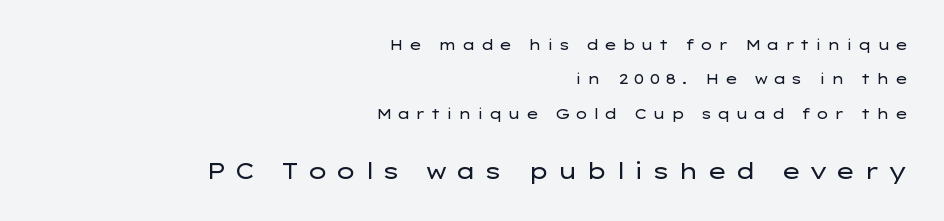
Q: Is the text bold? A: No.
Q: Is the text italic (slanted)? A: No, it is upright.
Q: Is the text underlined? A: No.
Q: How is the paragraph aligned? A: Right-aligned.
Q: Is the spacing between letters normal or unusually wide? A: Unusually wide.
Q: Is the spacing between lines tight, normal or loose? A: Loose.
Q: Which block of text is set in a larger size, the first (top) or the second (bottom)? A: The second (bottom) one.
